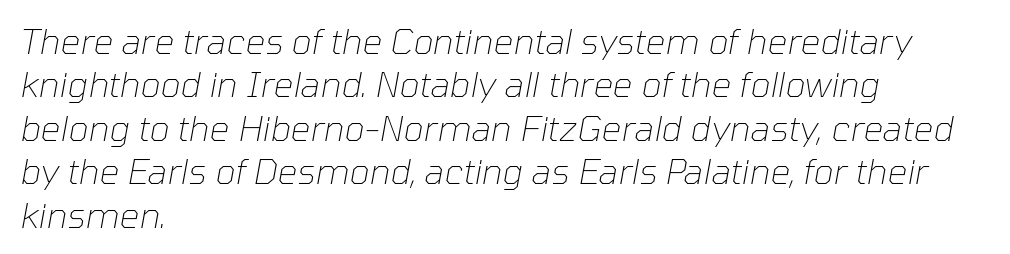
Q: Is the text bold? A: No.
Q: Is the text italic (slanted)? A: Yes, it leans right by about 10 degrees.
Q: Is the text underlined? A: No.
Q: How is the paragraph aligned? A: Left-aligned.
Q: Is the spacing between letters normal or unusually wide? A: Normal.
Q: Width (condensed, normal, or wide)? A: Normal.
Q: Stroke contrast? A: Low.
Q: x-height? A: Medium.
Q: Monospaced? A: No.
